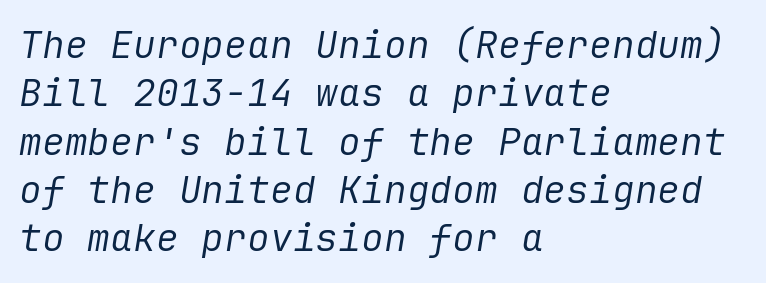
Anything drawn beneath the words? Only blank space. No letter is thick-stroked: the sample isn't bold. Typeset ragged right — the left edge is the straight one. An italicized treatment has been applied to the whole sample. Here the glyphs are tracked normally, forming tight word shapes. Line spacing here is normal.
